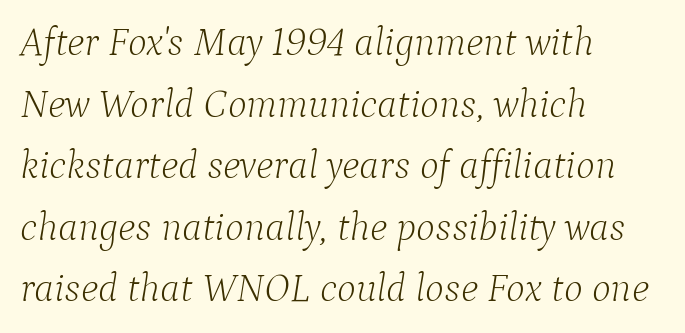
Default kerning and tracking; the words read as compact shapes. Leading matches the norm, producing a regular column. Proportional: the letters do not fall into vertical columns. Small tapered or slab feet sit at the stroke ends, so this counts as serif. The specimen omits any rule beneath the text block's lines.
